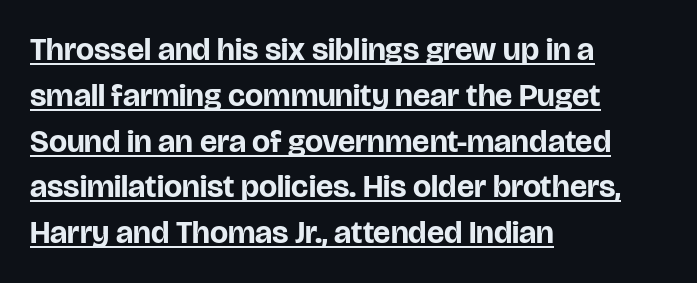
Q: Is the text bold? A: Yes.
Q: Is the text italic (slanted)? A: No, it is upright.
Q: Is the typeface a serif or a sans-serif typeface? A: Sans-serif.
Q: Is the text underlined? A: Yes.
Q: How is the paragraph aligned? A: Left-aligned.
Q: Is the spacing between letters normal or unusually wide? A: Normal.
Q: Is the spacing between lines tight, normal or loose? A: Normal.
Q: Width (condensed, normal, or wide)? A: Normal.
Q: Stroke contrast? A: Low.
Q: x-height? A: Large.
Q: Monospaced? A: No.
